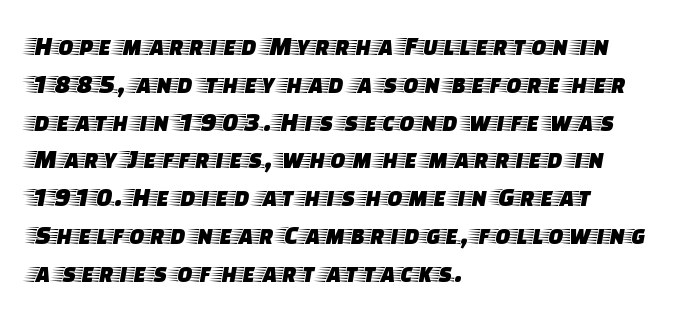
The lines sit at an ordinary, default distance from one another. The horizontal fit of the characters is conventional and even. Is the block centered? No — it sits flush against the left margin. The words here are not underlined.
